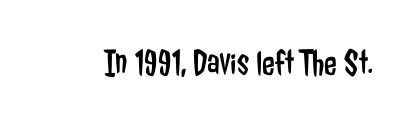
{"serif": "no", "italic": "no", "bold": "no", "weight": "regular", "width": "condensed", "stroke_contrast": "low", "x_height": "medium", "monospaced": "no", "underline": "no", "letter_spacing": "normal", "letter_spacing_em": 0.0, "glyph_px": 37}
